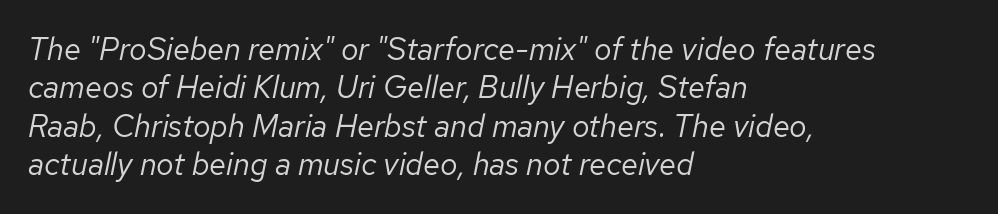
{"italic": "yes", "lean": "right", "slant_degrees": 12, "bold": "no", "weight": "regular", "width": "normal", "stroke_contrast": "low", "x_height": "medium", "monospaced": "no", "underline": "no", "align": "left", "line_spacing_ratio": 1.24, "letter_spacing": "normal", "letter_spacing_em": 0.0, "glyph_px": 31}
